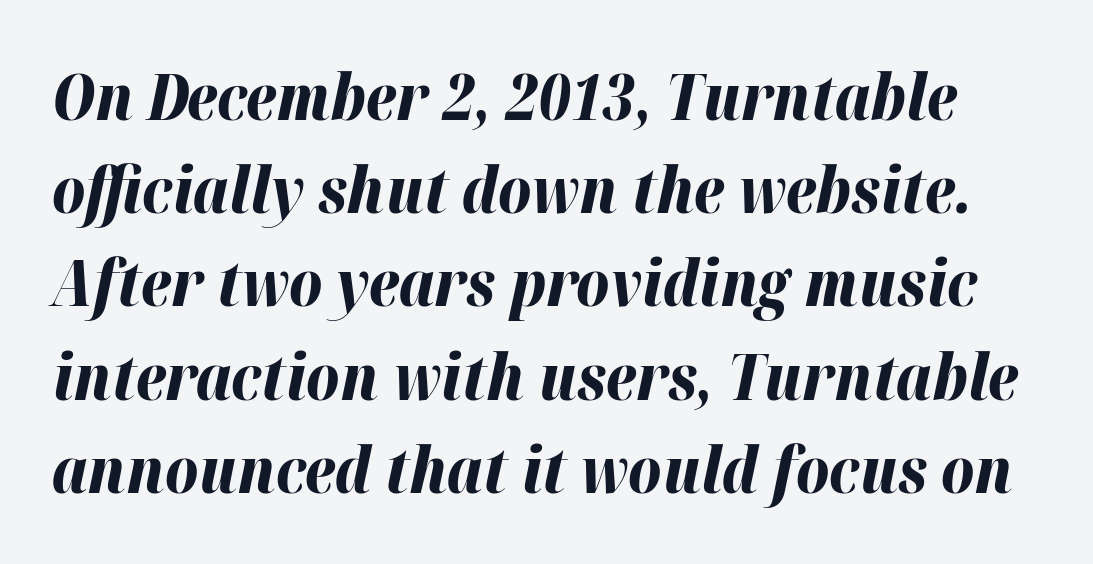
The image shows 63 px bold type, italic (leaning right); set normal line spacing (1.48x), normal letter spacing, not underlined; high stroke contrast and a medium x-height.
